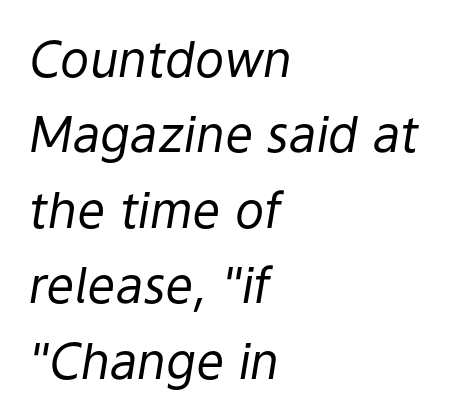
Q: Is the text bold? A: No.
Q: Is the text italic (slanted)? A: Yes, it leans right by about 9 degrees.
Q: Is the text underlined? A: No.
Q: How is the paragraph aligned? A: Left-aligned.
Q: Is the spacing between letters normal or unusually wide? A: Normal.
Q: Is the spacing between lines tight, normal or loose? A: Normal.
Q: Width (condensed, normal, or wide)? A: Normal.
Q: Stroke contrast? A: Low.
Q: x-height? A: Medium.
Q: Monospaced? A: No.
